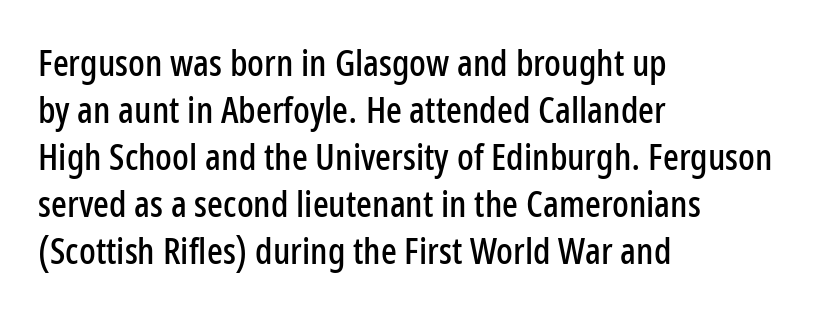
The image shows 37 px condensed sans-serif type, upright; set left-aligned, normal line spacing (1.27x), normal letter spacing, not underlined; low stroke contrast and a medium x-height.
